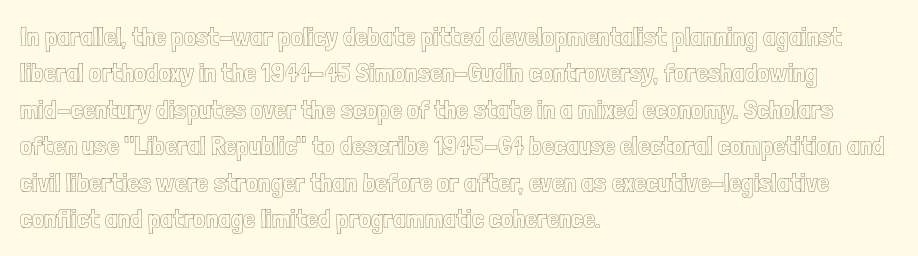
Q: Is the text italic (slanted)? A: No, it is upright.
Q: Is the text underlined? A: No.
Q: How is the paragraph aligned? A: Left-aligned.
Q: Is the spacing between letters normal or unusually wide? A: Normal.
Q: Is the spacing between lines tight, normal or loose? A: Normal.
